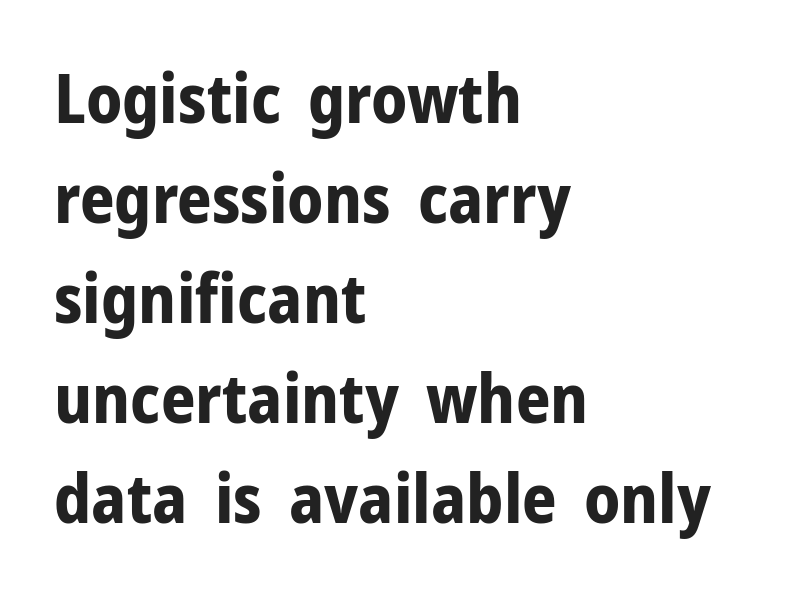
The image shows 68 px bold sans-serif type, upright; set left-aligned, normal line spacing (1.47x), normal letter spacing, not underlined; low stroke contrast and a medium x-height.
